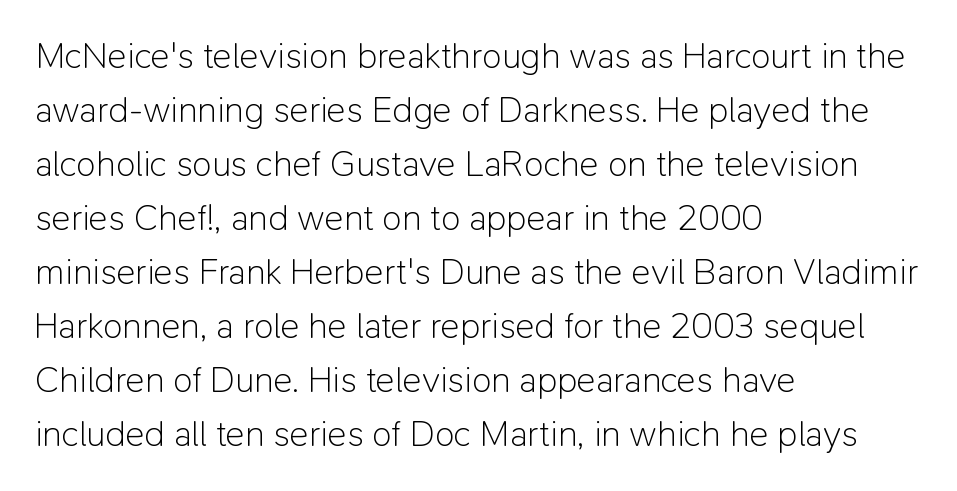
{"serif": "no", "italic": "no", "bold": "no", "weight": "light", "width": "normal", "stroke_contrast": "low", "x_height": "medium", "monospaced": "no", "underline": "no", "align": "left", "line_spacing": "normal", "line_spacing_ratio": 1.5, "letter_spacing": "normal", "letter_spacing_em": 0.0, "glyph_px": 36}
